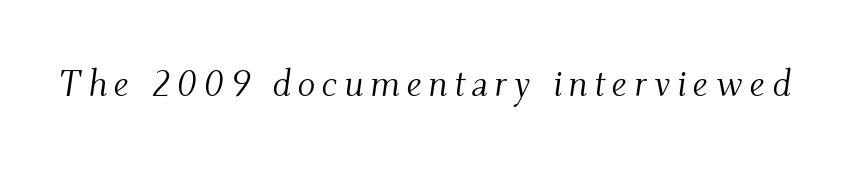
The image shows 37 px light serif type, italic (leaning right); set not underlined; medium stroke contrast and a small x-height.
